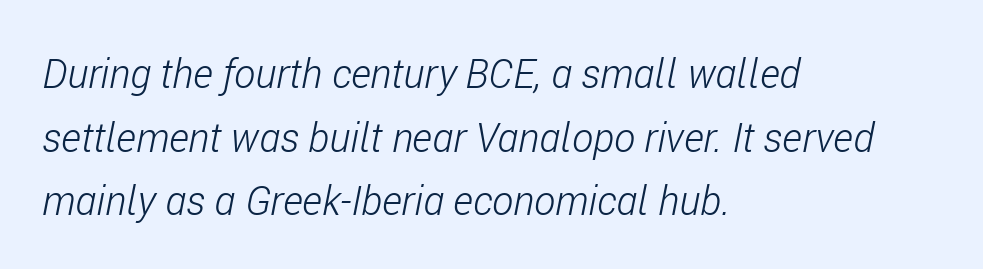
The image shows 40 px light, condensed type, italic (leaning right); set left-aligned, normal line spacing (1.59x), normal letter spacing, not underlined; low stroke contrast and a medium x-height.
